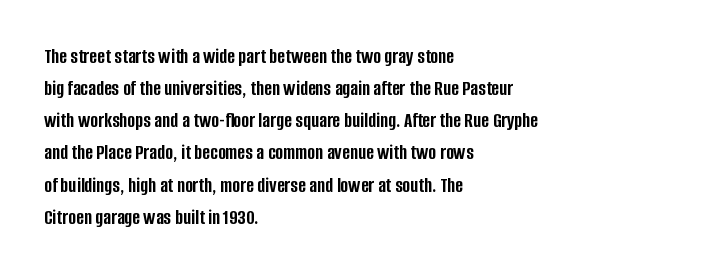
{"italic": "no", "bold": "yes", "underline": "no", "align": "left", "line_spacing": "normal", "line_spacing_ratio": 1.53, "letter_spacing": "normal", "letter_spacing_em": 0.0, "glyph_px": 21}
